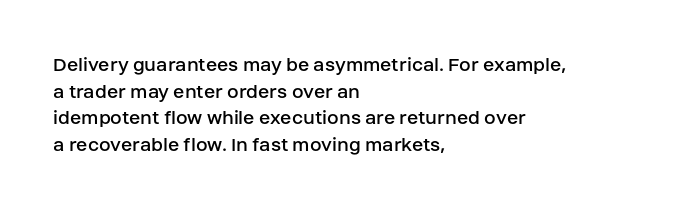
{"italic": "no", "bold": "no", "underline": "no", "align": "left", "line_spacing": "normal", "line_spacing_ratio": 1.27, "letter_spacing": "normal", "letter_spacing_em": 0.0, "glyph_px": 21}
